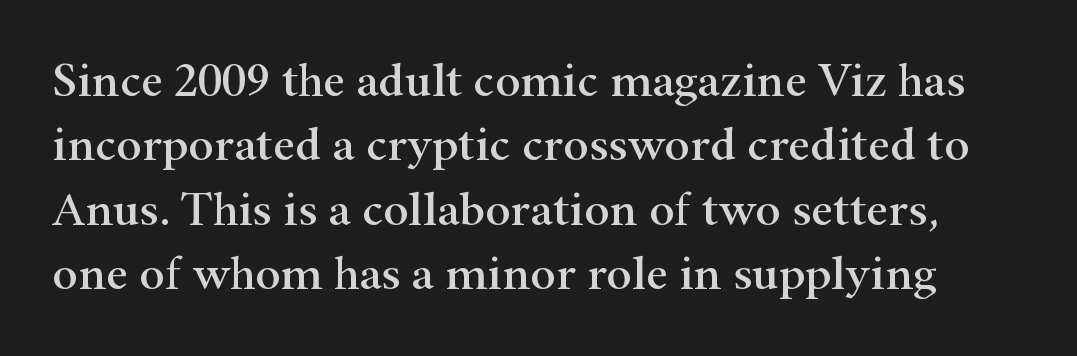
Is there any slant? The stems are plumb. You could not count columns in this text — the font is proportionally spaced. What's the leading like? Ordinary, nothing unusual. Does extra space separate the letters? No, they use regular spacing. Lines of text with bare space underneath.
